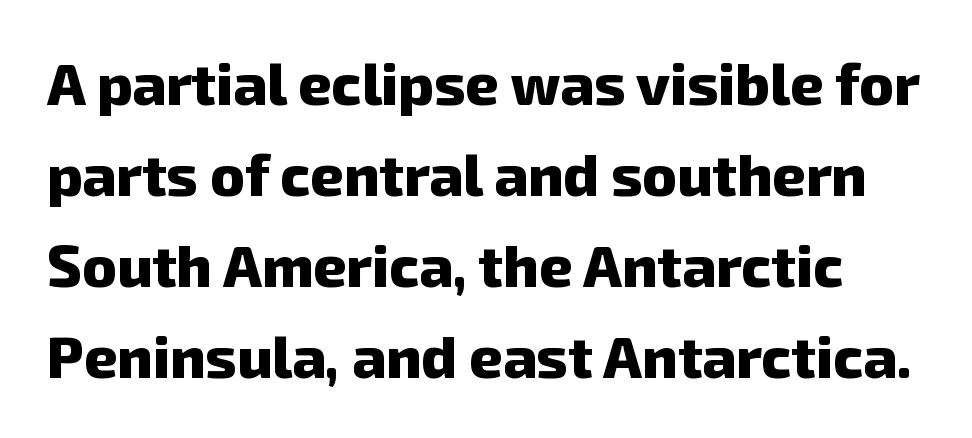
The image shows 58 px heavy sans-serif type; set normal line spacing (1.57x), normal letter spacing, not underlined; low stroke contrast and a medium x-height.
